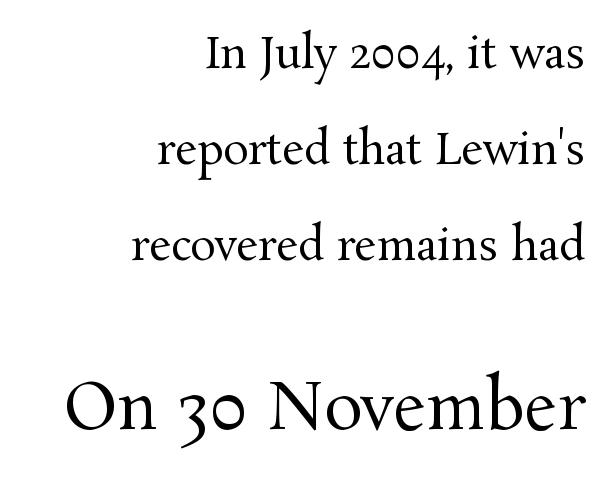
{"serif": "yes", "italic": "no", "bold": "no", "weight": "regular", "width": "normal", "stroke_contrast": "medium", "x_height": "medium", "monospaced": "no", "underline": "no", "align": "right", "line_spacing": "loose", "line_spacing_ratio": 2.23, "letter_spacing": "normal", "letter_spacing_em": 0.0, "larger_block": "second", "size_ratio": 1.51, "glyph_px": 65}
